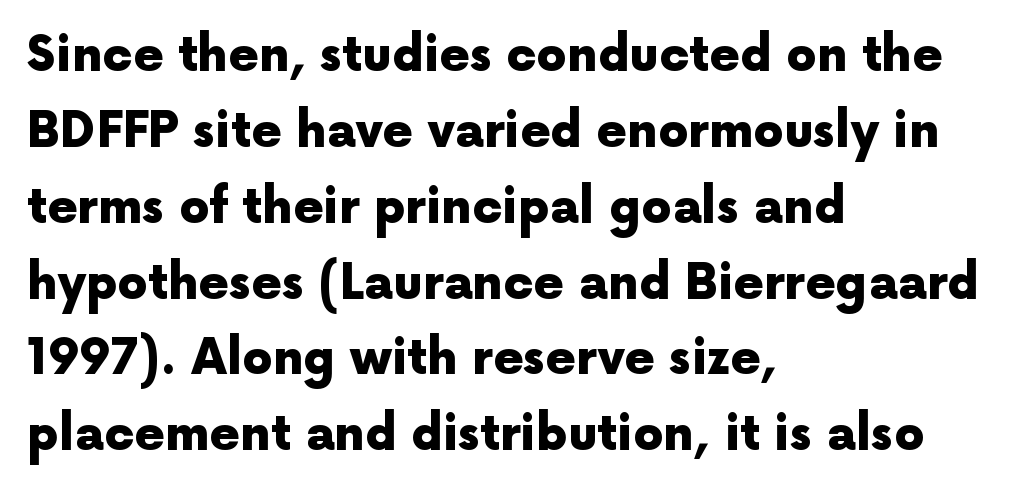
The type is set solid horizontally, with unmodified tracking. The sample has been set heavy, in full bold. In terms of posture, this sample is upright. Think of a printed novel: that variable character pitch is what you see here. The area under the type is left untouched. Caption: multi-line text, flush left, ragged right.
